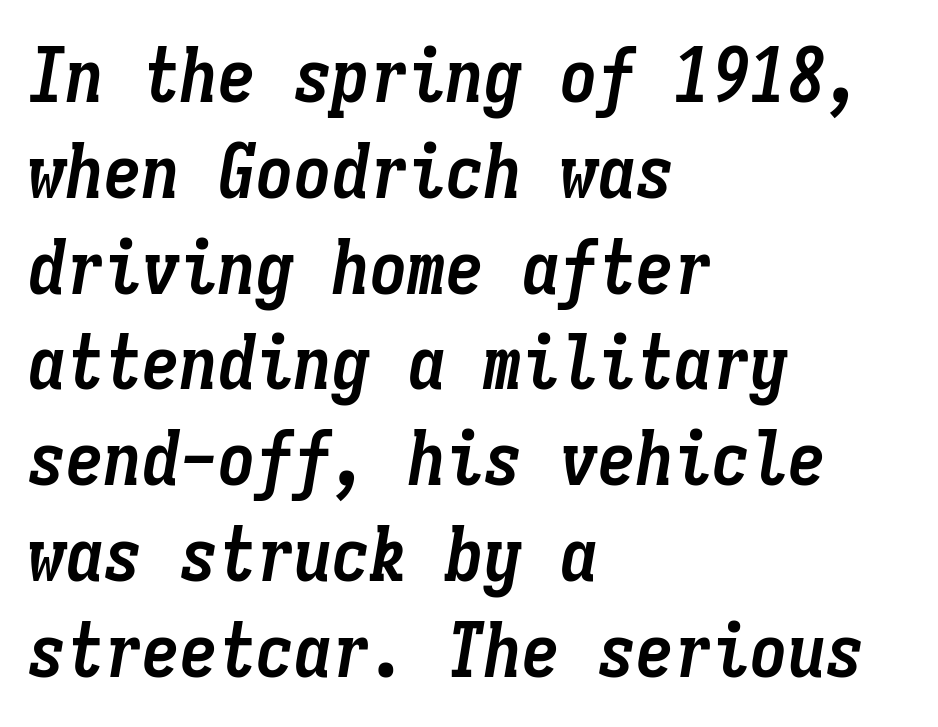
The image shows 76 px semibold, condensed type, italic (leaning right), monospaced; set left-aligned, normal line spacing (1.26x), normal letter spacing, not underlined; low stroke contrast and a medium x-height.
